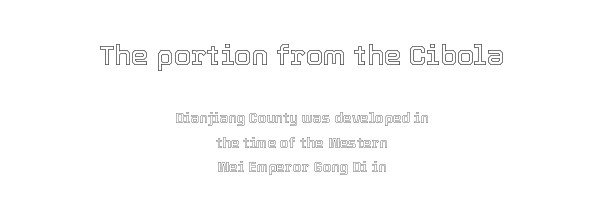
{"italic": "no", "width": "normal", "x_height": "medium", "monospaced": "no", "underline": "no", "align": "center", "line_spacing_ratio": 1.75, "letter_spacing": "normal", "letter_spacing_em": 0.0, "larger_block": "first", "size_ratio": 2.0, "glyph_px": 28}
